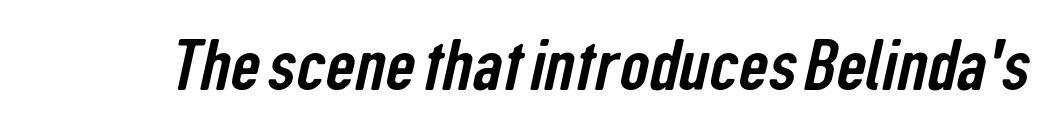
{"serif": "no", "width": "condensed", "stroke_contrast": "low", "x_height": "medium", "monospaced": "no", "underline": "no", "letter_spacing": "normal", "letter_spacing_em": 0.0, "glyph_px": 73}
